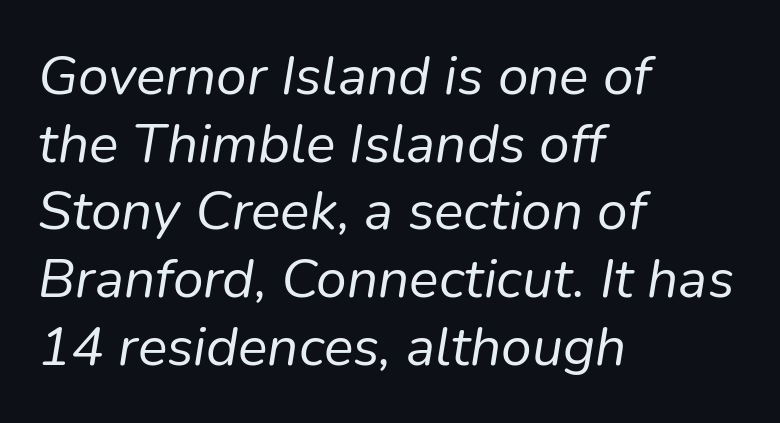
{"italic": "yes", "lean": "right", "slant_degrees": 9, "bold": "no", "weight": "regular", "width": "normal", "stroke_contrast": "low", "x_height": "medium", "monospaced": "no", "underline": "no", "align": "left", "line_spacing_ratio": 1.23, "letter_spacing": "normal", "letter_spacing_em": 0.0, "glyph_px": 55}
